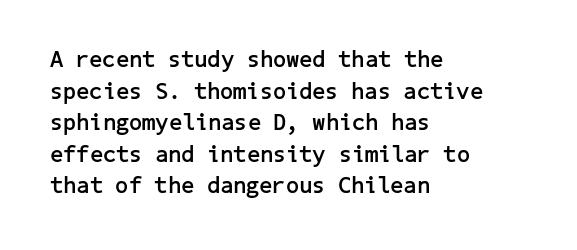
The image shows 23 px bold type, upright; set left-aligned, normal line spacing (1.37x), normal letter spacing, not underlined.
